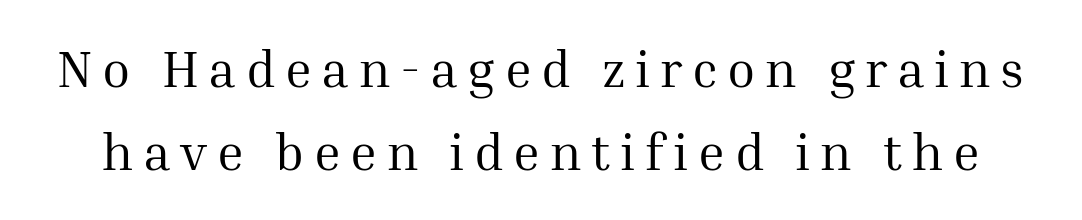
The image shows 51 px regular-weight serif type, upright; set normal line spacing (1.63x), not underlined; medium stroke contrast and a medium x-height.
